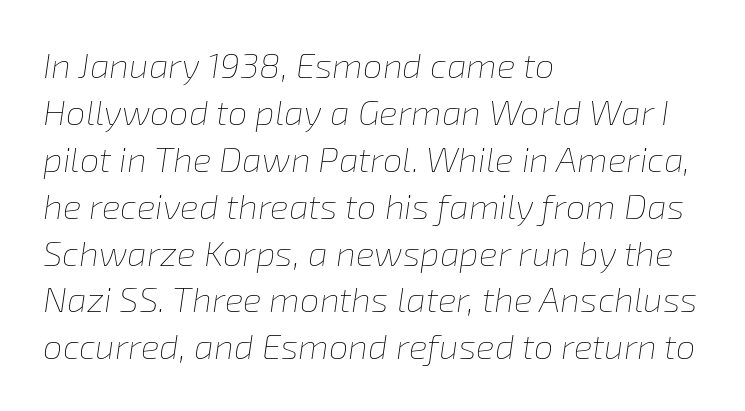
The image shows 35 px thin type, italic (leaning right); set left-aligned, normal line spacing (1.34x), normal letter spacing, not underlined; low stroke contrast and a medium x-height.
